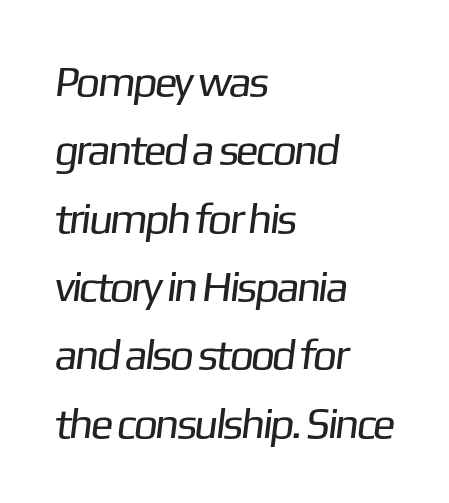
{"serif": "no", "bold": "no", "weight": "regular", "width": "normal", "stroke_contrast": "low", "x_height": "medium", "monospaced": "no", "underline": "no", "align": "left", "line_spacing": "normal", "line_spacing_ratio": 1.59, "letter_spacing": "normal", "letter_spacing_em": 0.0, "glyph_px": 43}
